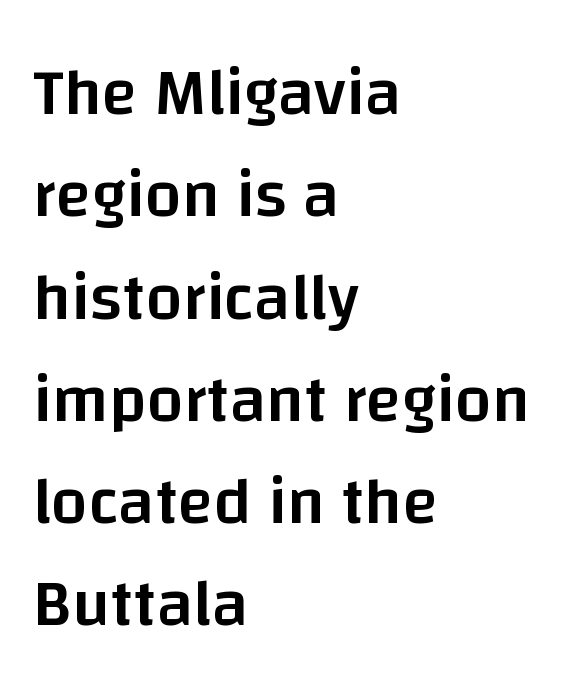
The image shows 66 px semibold sans-serif type, upright; set left-aligned, normal line spacing (1.55x), normal letter spacing, not underlined; low stroke contrast and a large x-height.
